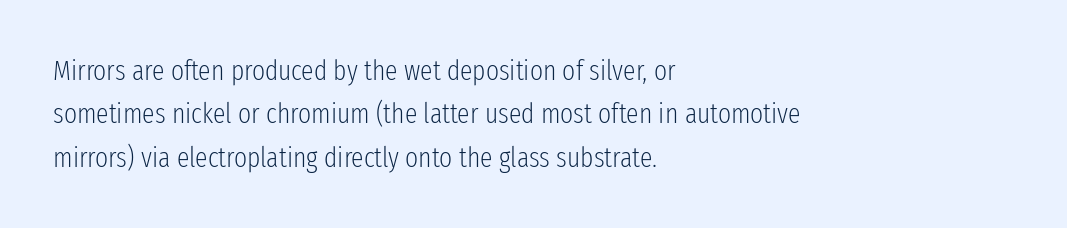
How would I describe the line gaps? Plain and ordinary. This is the regular roman posture of the typeface. All the whitespace from short lines collects on the right. Quick note: underline off. Serifs: no, the terminals of the letterforms are clean.
